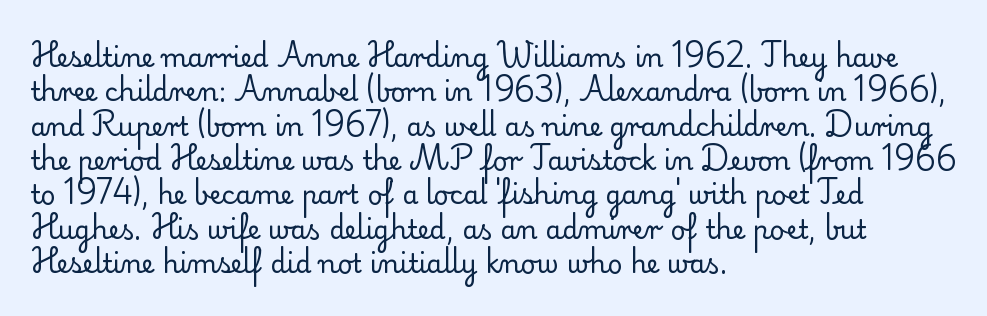
Q: Is the text bold? A: No.
Q: Is the text italic (slanted)? A: No, it is upright.
Q: Is the text underlined? A: No.
Q: How is the paragraph aligned? A: Left-aligned.
Q: Is the spacing between letters normal or unusually wide? A: Normal.
Q: Is the spacing between lines tight, normal or loose? A: Normal.
